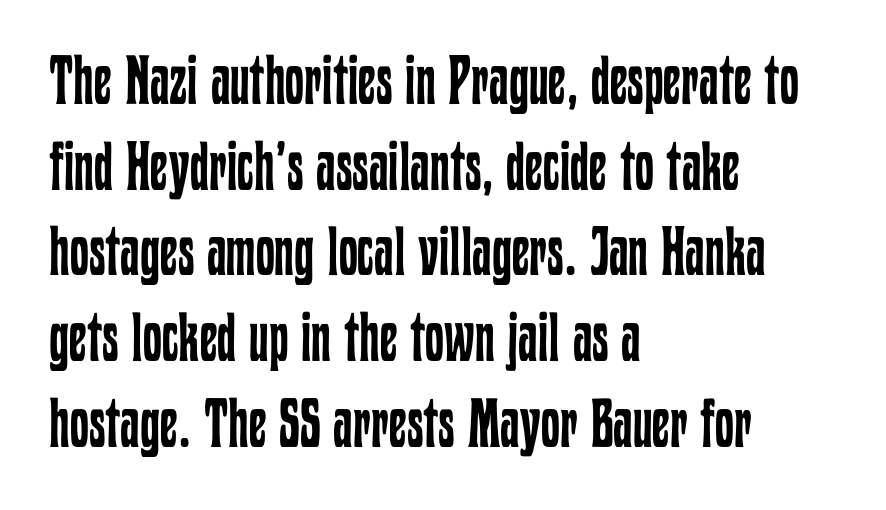
{"italic": "no", "bold": "no", "weight": "regular", "width": "condensed", "stroke_contrast": "low", "x_height": "medium", "monospaced": "no", "underline": "no", "align": "left", "line_spacing": "normal", "line_spacing_ratio": 1.26, "letter_spacing": "normal", "letter_spacing_em": 0.0, "glyph_px": 68}
